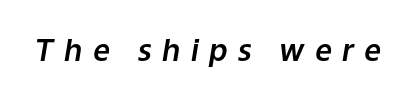
Q: Is the text italic (slanted)? A: Yes, it leans right by about 9 degrees.
Q: Is the text underlined? A: No.
Q: Is the spacing between letters normal or unusually wide? A: Unusually wide.
Q: Width (condensed, normal, or wide)? A: Normal.
Q: Stroke contrast? A: Low.
Q: x-height? A: Medium.
Q: Monospaced? A: No.
